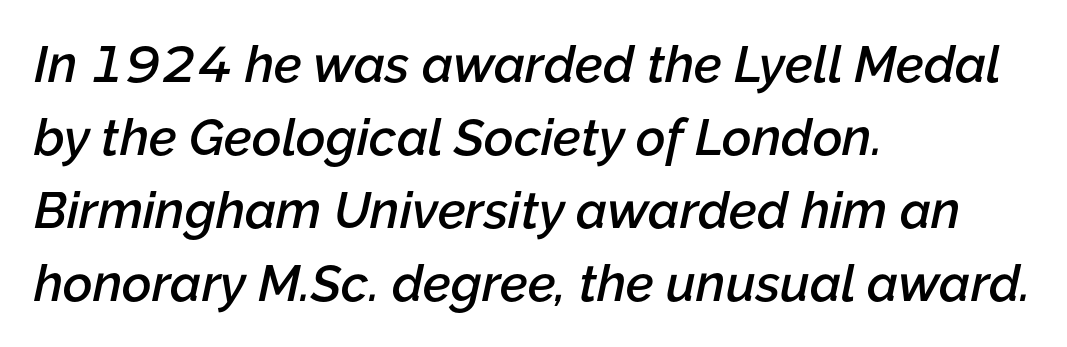
The image shows 51 px semibold type, italic (leaning right); set left-aligned, normal line spacing (1.43x), normal letter spacing, not underlined; low stroke contrast and a medium x-height.
